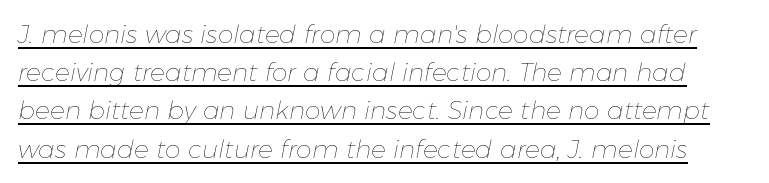
Check the space under the baseline: a stroke is drawn there. This reads as an unemphasized weight, regular at the heaviest. Whoever set this chose a conventional vertical rhythm. These lines were composed using italics. The type is set solid horizontally, with unmodified tracking.
